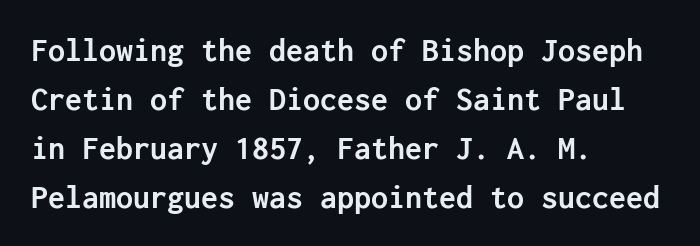
Q: Is the text bold? A: Yes.
Q: Is the text italic (slanted)? A: No, it is upright.
Q: Is the typeface a serif or a sans-serif typeface? A: Sans-serif.
Q: Is the text underlined? A: No.
Q: How is the paragraph aligned? A: Left-aligned.
Q: Is the spacing between letters normal or unusually wide? A: Normal.
Q: Is the spacing between lines tight, normal or loose? A: Normal.
Q: Width (condensed, normal, or wide)? A: Normal.
Q: Stroke contrast? A: Low.
Q: x-height? A: Medium.
